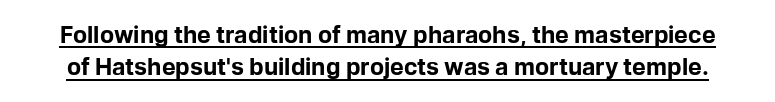
{"italic": "no", "bold": "yes", "underline": "yes", "line_spacing": "normal", "line_spacing_ratio": 1.41, "letter_spacing": "normal", "letter_spacing_em": 0.0, "glyph_px": 23}
